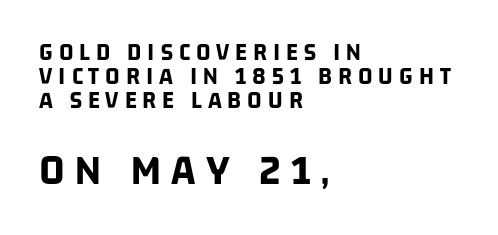
The letters are spread apart with noticeably loose tracking. Type style note: lacks serifs. Proportional: the letters do not fall into vertical columns. Is the block centered? No — it sits flush against the left margin. Type without underlining.
